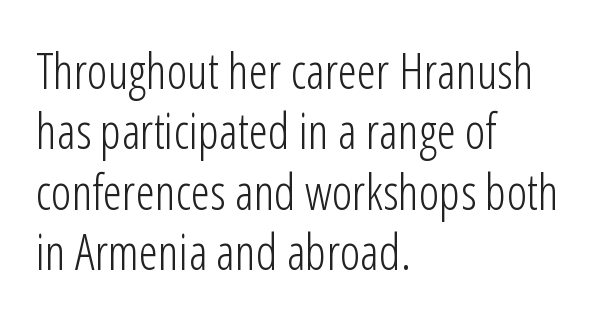
The image shows 49 px light, condensed sans-serif type, upright; set left-aligned, line spacing 1.23x, normal letter spacing, not underlined; low stroke contrast and a medium x-height.
